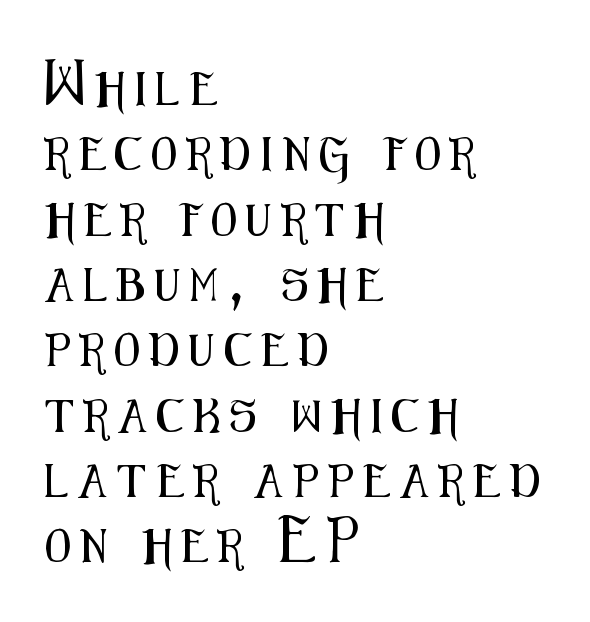
The image shows 33 px condensed type, upright; set left-aligned, loose line spacing (1.98x), unusually wide letter spacing (+0.31 em), not underlined; medium stroke contrast and a medium x-height.
